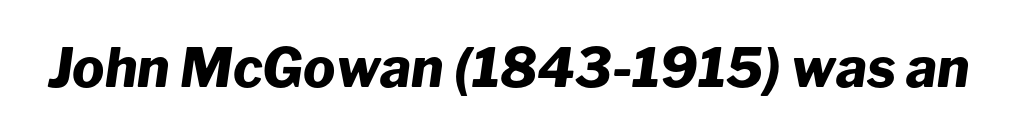
Heavy, bold letterforms. The strip under each line holds only bare page. Is this a fixed-width face? No — the glyphs have proportional, varying widths. Is the letter spacing exaggerated? No — it looks like the ordinary default. The axis of the letterforms is tilted away from vertical.
